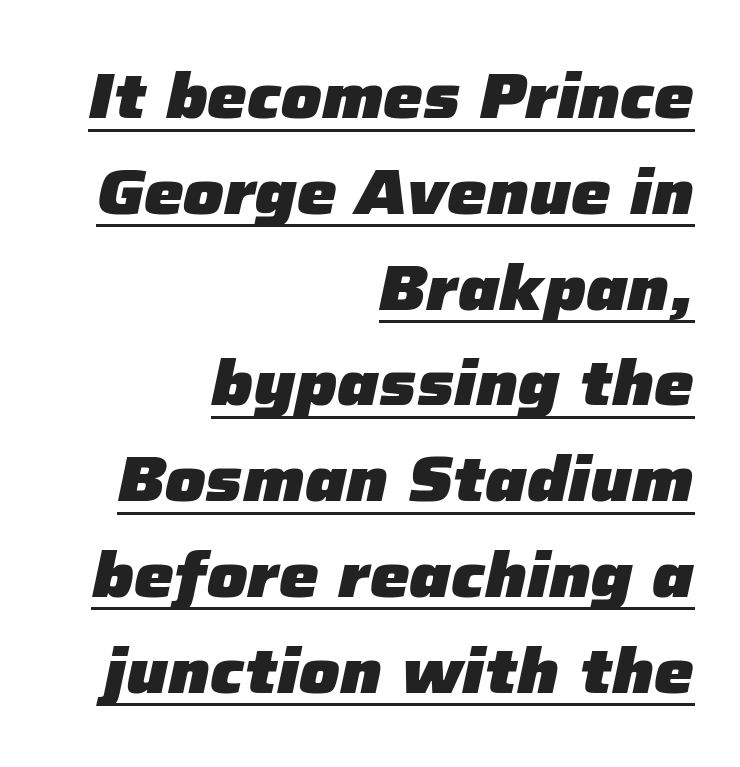
The image shows 63 px heavy type, italic (leaning right); set right-aligned, normal line spacing (1.52x), normal letter spacing, underlined; low stroke contrast and a medium x-height.
